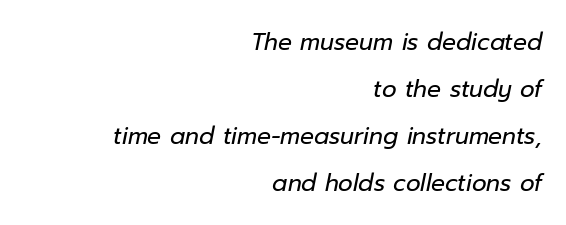
{"italic": "yes", "lean": "right", "slant_degrees": 12, "bold": "no", "underline": "no", "align": "right", "line_spacing": "loose", "line_spacing_ratio": 2.04, "letter_spacing": "normal", "letter_spacing_em": 0.0, "glyph_px": 23}
